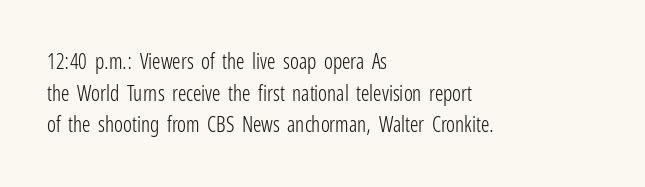
Style check: upright. Leftover space on each line is placed entirely after the last word. The rows are spaced the way most documents space them. The font is comparable to plain body text, perhaps lighter. Honestly, there is no underline to notice here at all. Nobody touched the tracking dial on this one.
